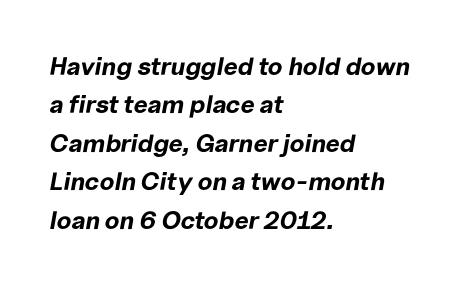
On the weight axis this lands at bold, roughly 700. Quick note: italic. Whoever set this chose a conventional vertical rhythm. The space directly below the letters is spotless.
